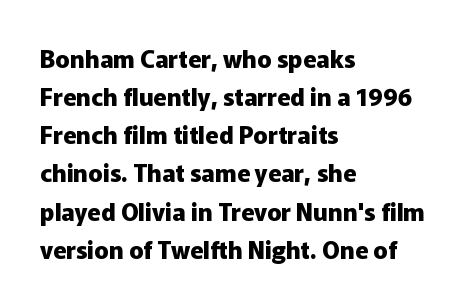
The image shows 24 px bold type, upright; set left-aligned, normal line spacing (1.59x), normal letter spacing, not underlined.
